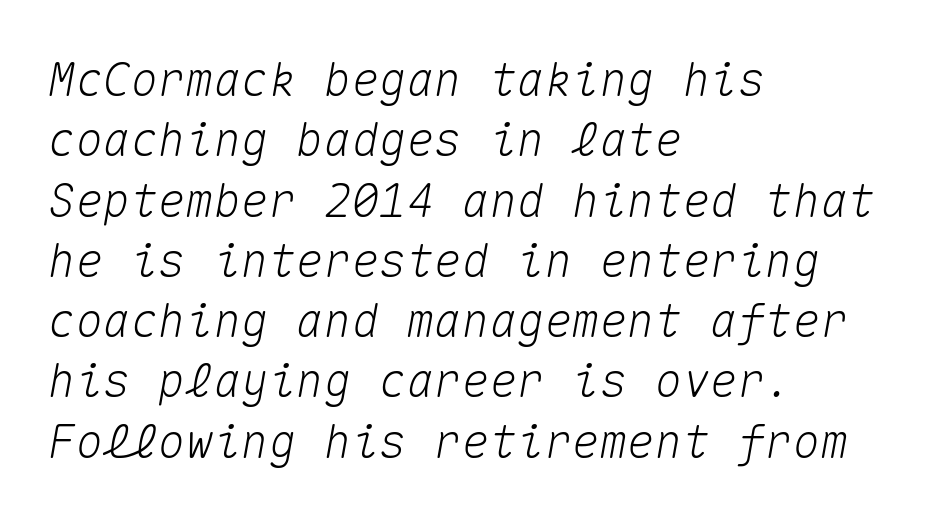
Q: Is the text italic (slanted)? A: Yes, it leans right by about 10 degrees.
Q: Is the text underlined? A: No.
Q: How is the paragraph aligned? A: Left-aligned.
Q: Is the spacing between letters normal or unusually wide? A: Normal.
Q: Is the spacing between lines tight, normal or loose? A: Normal.
Q: Width (condensed, normal, or wide)? A: Normal.
Q: Stroke contrast? A: Medium.
Q: x-height? A: Medium.
Q: Monospaced? A: Yes.
